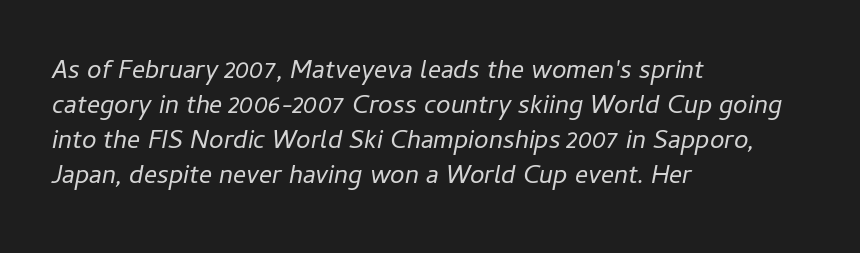
Only glyphs here, with clear space below each row. Vertical stems look standard width or narrower in stroke. Italic: yes, the glyphs are oblique. In terms of leading, this rendering sits right in the middle. All the whitespace from short lines collects on the right. Caption: standard tracking, unaltered.
